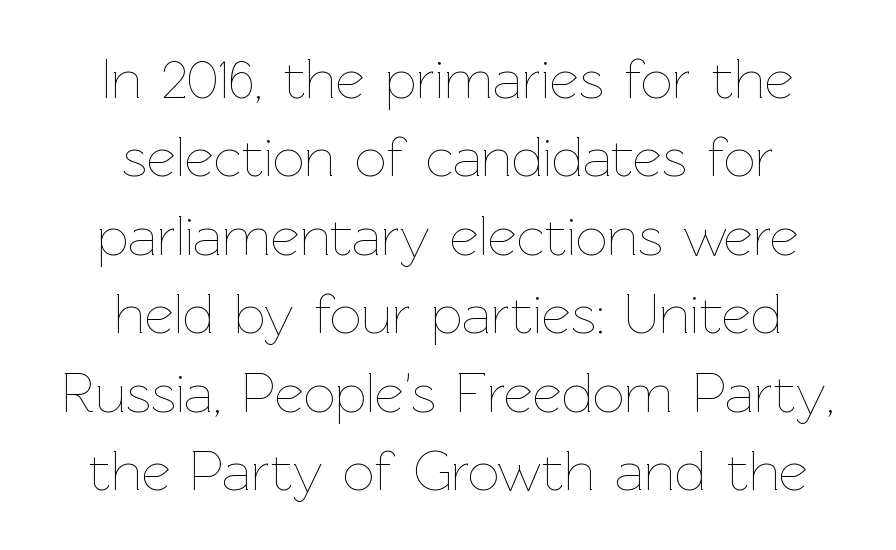
{"italic": "no", "bold": "no", "weight": "thin", "width": "normal", "stroke_contrast": "low", "x_height": "medium", "monospaced": "no", "underline": "no", "align": "center", "line_spacing": "normal", "line_spacing_ratio": 1.4, "letter_spacing": "normal", "letter_spacing_em": 0.0, "glyph_px": 56}
